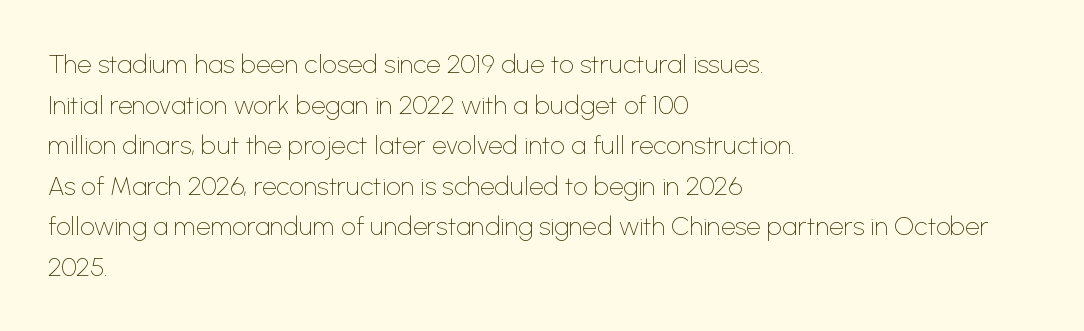
The image shows 26 px text type, upright; set left-aligned, normal line spacing (1.56x), normal letter spacing, not underlined.
